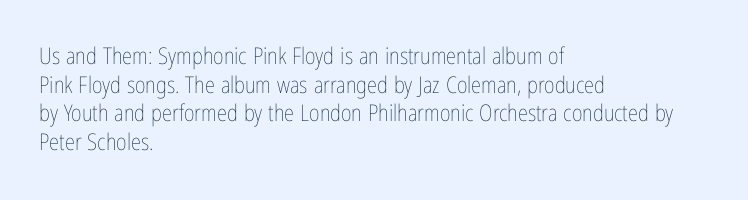
{"italic": "no", "bold": "no", "underline": "no", "align": "left", "line_spacing_ratio": 1.24, "letter_spacing": "normal", "letter_spacing_em": 0.0, "glyph_px": 23}
